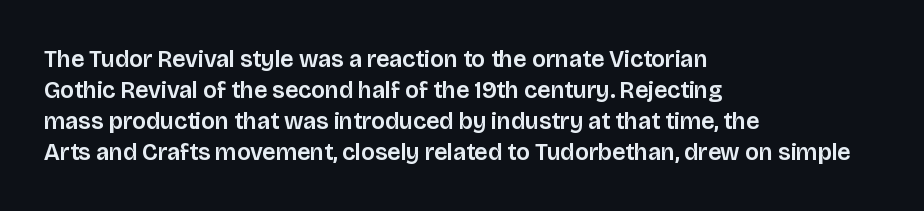
Q: Is the text italic (slanted)? A: No, it is upright.
Q: Is the text underlined? A: No.
Q: How is the paragraph aligned? A: Left-aligned.
Q: Is the spacing between letters normal or unusually wide? A: Normal.
Q: Is the spacing between lines tight, normal or loose? A: Normal.
